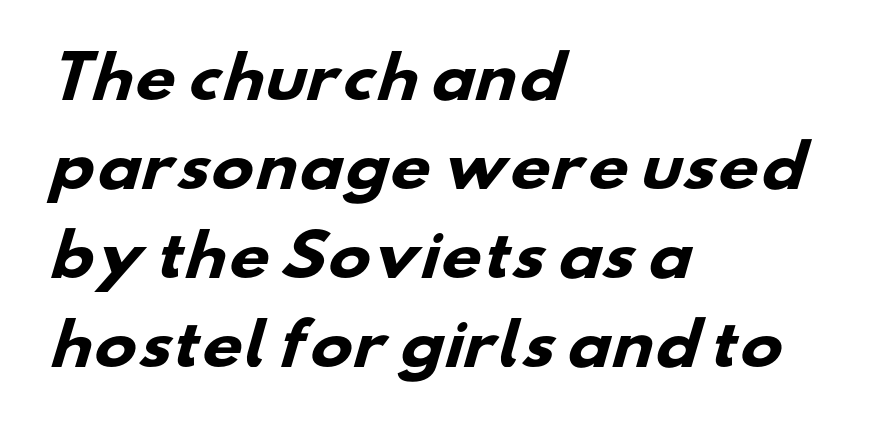
{"serif": "no", "bold": "yes", "weight": "heavy", "width": "wide", "stroke_contrast": "low", "x_height": "small", "monospaced": "no", "underline": "no", "align": "left", "line_spacing": "normal", "line_spacing_ratio": 1.56, "letter_spacing": "normal", "letter_spacing_em": 0.0, "glyph_px": 57}
